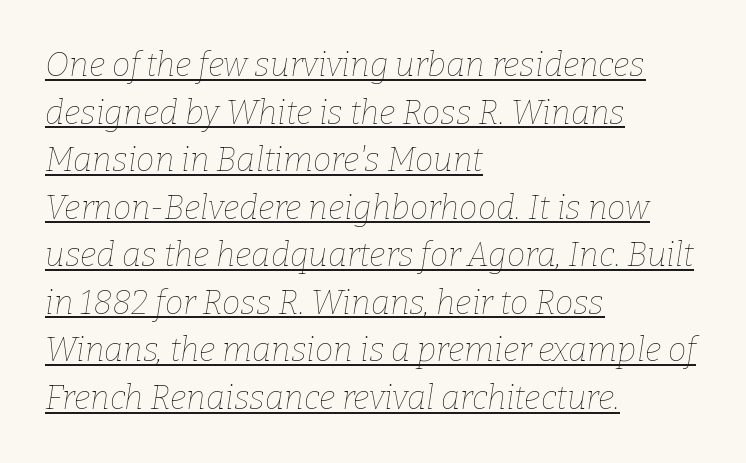
Q: Is the text bold? A: No.
Q: Is the text italic (slanted)? A: Yes, it leans right by about 9 degrees.
Q: Is the text underlined? A: Yes.
Q: How is the paragraph aligned? A: Left-aligned.
Q: Is the spacing between letters normal or unusually wide? A: Normal.
Q: Is the spacing between lines tight, normal or loose? A: Normal.
Q: Width (condensed, normal, or wide)? A: Normal.
Q: Stroke contrast? A: Low.
Q: x-height? A: Medium.
Q: Monospaced? A: No.
